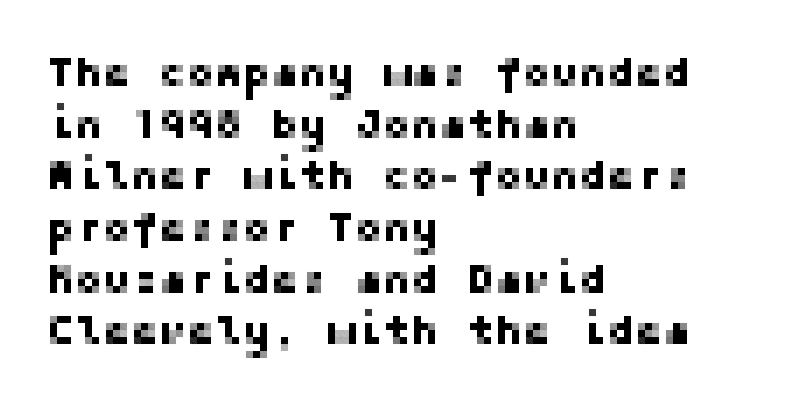
The image shows 42 px sans-serif type, upright; set left-aligned, line spacing 1.23x, normal letter spacing, not underlined; low stroke contrast and a medium x-height.
